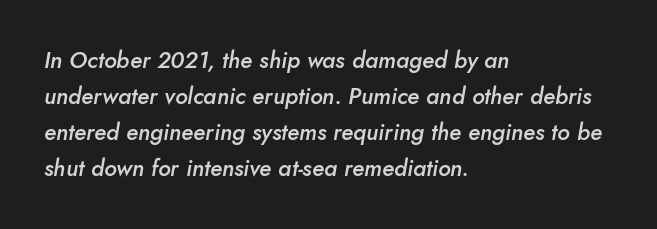
Q: Is the text bold? A: Semi-bold.
Q: Is the text italic (slanted)? A: Yes, it leans right by about 10 degrees.
Q: Is the text underlined? A: No.
Q: How is the paragraph aligned? A: Left-aligned.
Q: Is the spacing between letters normal or unusually wide? A: Normal.
Q: Is the spacing between lines tight, normal or loose? A: Normal.
